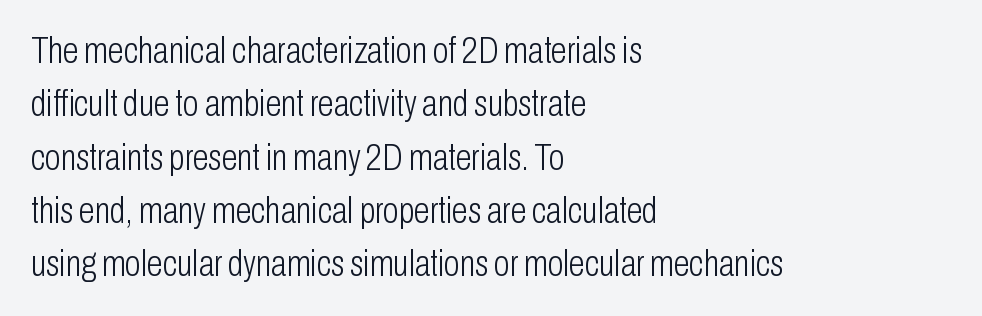
The image shows 36 px light, condensed sans-serif type, upright; set left-aligned, normal line spacing (1.48x), normal letter spacing, not underlined; low stroke contrast and a medium x-height.
